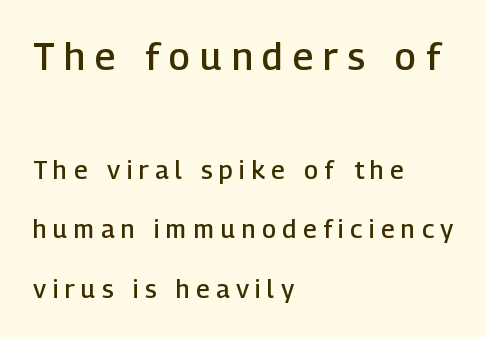
Q: Is the text bold? A: Semi-bold.
Q: Is the text italic (slanted)? A: No, it is upright.
Q: Is the typeface a serif or a sans-serif typeface? A: Sans-serif.
Q: Is the text underlined? A: No.
Q: How is the paragraph aligned? A: Left-aligned.
Q: Is the spacing between letters normal or unusually wide? A: Unusually wide.
Q: Is the spacing between lines tight, normal or loose? A: Loose.
Q: Which block of text is set in a larger size, the first (top) or the second (bottom)? A: The first (top) one.
Q: Width (condensed, normal, or wide)? A: Normal.
Q: Stroke contrast? A: Low.
Q: x-height? A: Medium.
Q: Monospaced? A: No.
